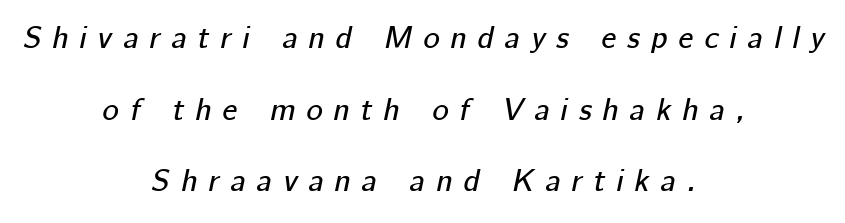
Q: Is the text italic (slanted)? A: Yes, it leans right by about 12 degrees.
Q: Is the text underlined? A: No.
Q: How is the paragraph aligned? A: Centered.
Q: Is the spacing between letters normal or unusually wide? A: Unusually wide.
Q: Is the spacing between lines tight, normal or loose? A: Loose.
Q: Width (condensed, normal, or wide)? A: Normal.
Q: Stroke contrast? A: Low.
Q: x-height? A: Medium.
Q: Monospaced? A: No.
